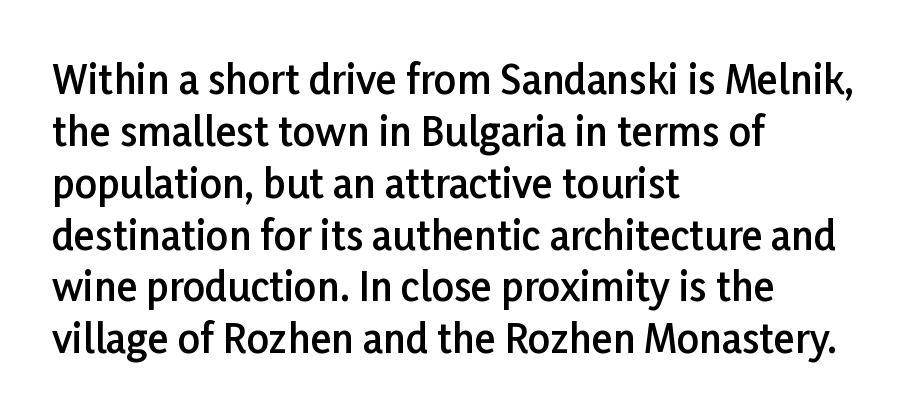
In terms of letterform style, serifs are entirely absent. The rendering keeps characters at their native spacing. Whoever set this chose a conventional vertical rhythm. Horizontal alignment here is leftward, the default for most running prose.
